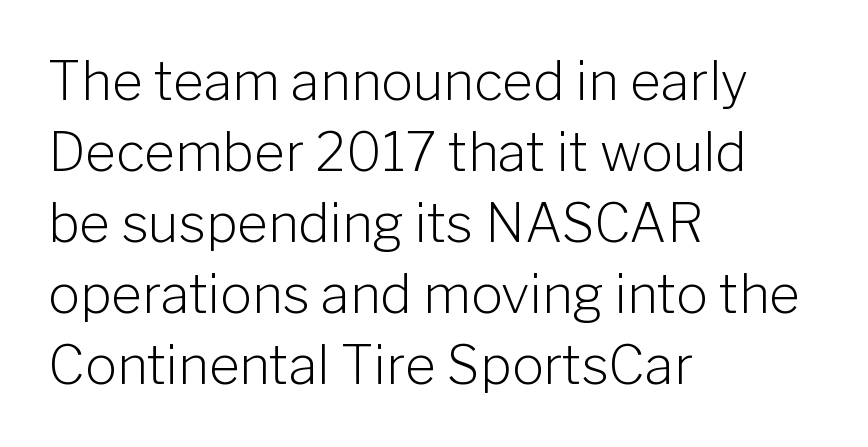
The image shows 53 px light sans-serif type, upright; set left-aligned, normal line spacing (1.34x), normal letter spacing, not underlined; low stroke contrast and a medium x-height.
